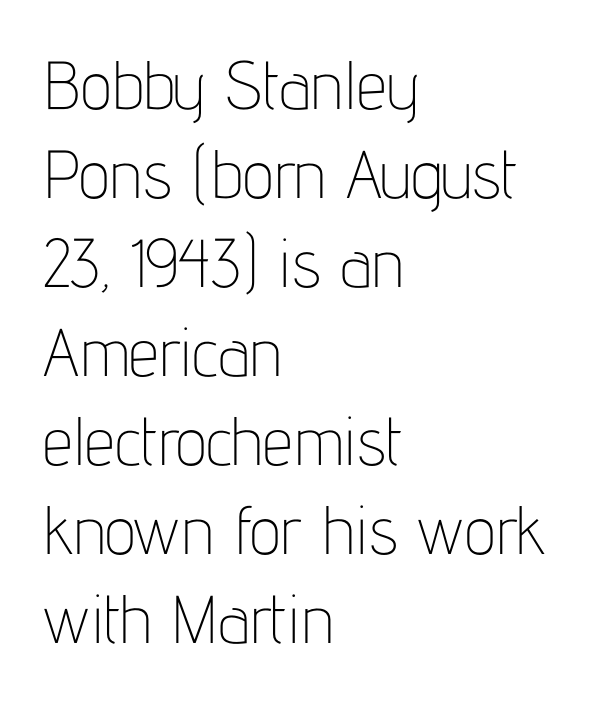
The letterforms sit at book weight or below. The space directly below the letters is spotless. The face used here is proportionally spaced, like ordinary book or web type. Each new line begins a customary step beneath the previous one. Every stem runs plumb, perpendicular to the baseline. These lines keep a tight, regular rhythm from letter to letter.
